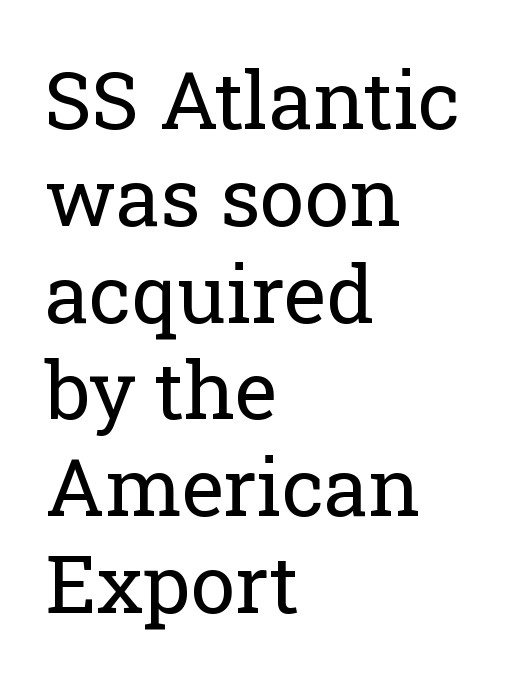
Q: Is the text bold? A: No.
Q: Is the text italic (slanted)? A: No, it is upright.
Q: Is the typeface a serif or a sans-serif typeface? A: Serif.
Q: Is the text underlined? A: No.
Q: How is the paragraph aligned? A: Left-aligned.
Q: Is the spacing between letters normal or unusually wide? A: Normal.
Q: Width (condensed, normal, or wide)? A: Normal.
Q: Stroke contrast? A: Low.
Q: x-height? A: Medium.
Q: Monospaced? A: No.
